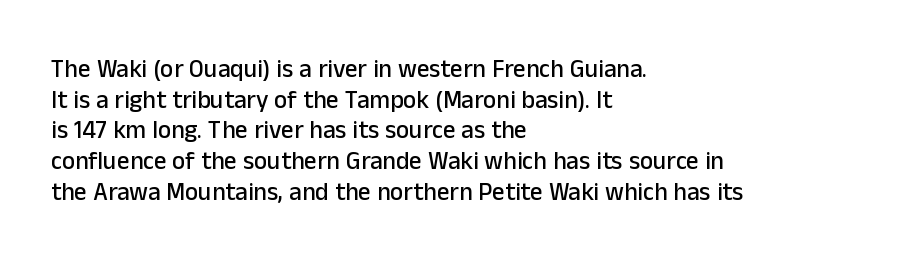
Which margin do the lines hug? The left one — the right edge is uneven. Bare-footed words on every line. Here the glyphs are tracked normally, forming tight word shapes. Does the lettering tilt? It doesn't — this is upright.
